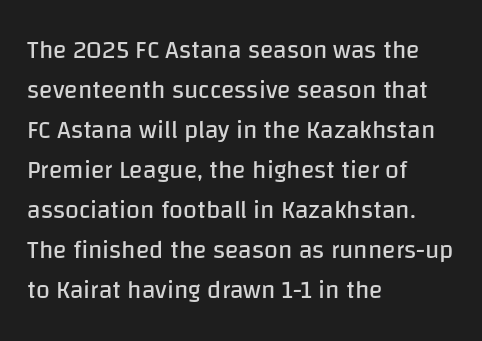
Q: Is the text bold? A: No.
Q: Is the text italic (slanted)? A: No, it is upright.
Q: Is the text underlined? A: No.
Q: How is the paragraph aligned? A: Left-aligned.
Q: Is the spacing between letters normal or unusually wide? A: Normal.
Q: Is the spacing between lines tight, normal or loose? A: Normal.
